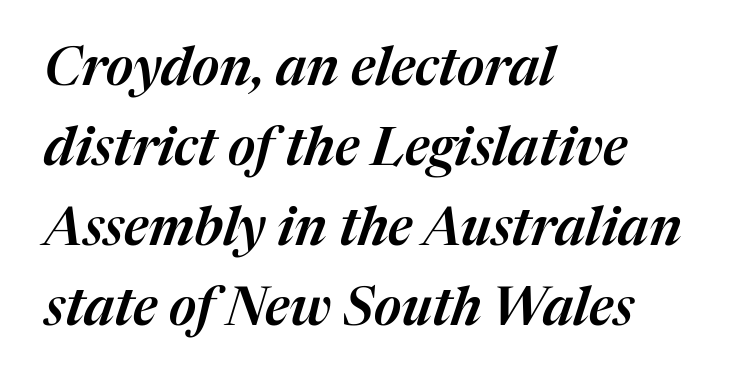
Q: Is the text italic (slanted)? A: Yes, it leans right by about 17 degrees.
Q: Is the text underlined? A: No.
Q: How is the paragraph aligned? A: Left-aligned.
Q: Is the spacing between letters normal or unusually wide? A: Normal.
Q: Is the spacing between lines tight, normal or loose? A: Normal.
Q: Width (condensed, normal, or wide)? A: Normal.
Q: Stroke contrast? A: Medium.
Q: x-height? A: Medium.
Q: Monospaced? A: No.
